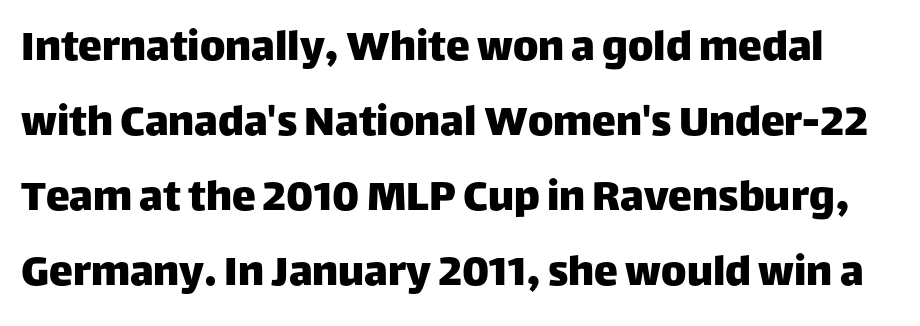
No extra tracking has been applied to these lines. Style check: upright. Observe the absence of serifs on each vertical stroke in this sample. Descender tails drop into unmarked territory. You could not count columns in this text — the font is proportionally spaced.
